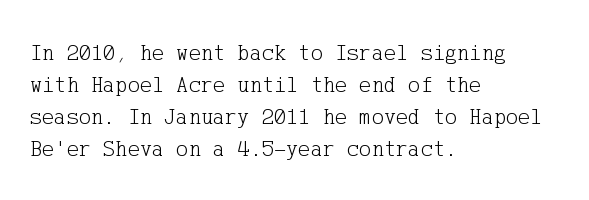
Caption: standard tracking, unaltered. Does the leading feel generous? No, just average. The lines are quadded left. Check the space under the baseline: it is left empty.
